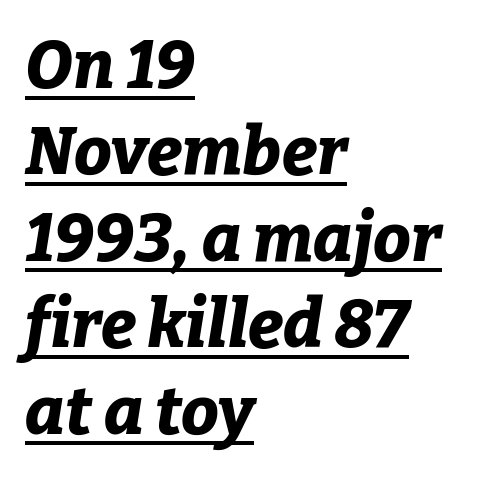
Looks like someone drew a line under every word here. Casual observation: everything's shoved over to the left. The axis of the letterforms is tilted away from vertical. Bold? Absolutely — the strokes are thick and heavy. Is the letter spacing exaggerated? No — it looks like the ordinary default. Horizontal bands of white between lines are of average thickness.
